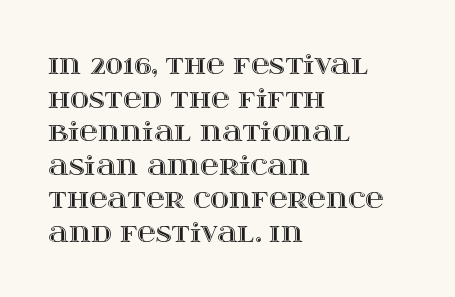
The zone under the glyphs is completely vacant. Line starts are locked; line ends wander. Look at the tracking — it's just the regular setting, nothing added. Horizontal bands of white between lines are of average thickness.
